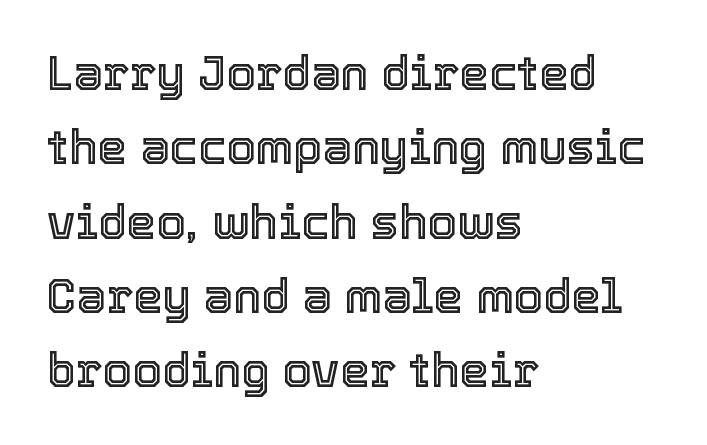
Q: Is the text italic (slanted)? A: No, it is upright.
Q: Is the text underlined? A: No.
Q: How is the paragraph aligned? A: Left-aligned.
Q: Is the spacing between letters normal or unusually wide? A: Normal.
Q: Is the spacing between lines tight, normal or loose? A: Normal.
Q: Width (condensed, normal, or wide)? A: Normal.
Q: x-height? A: Medium.
Q: Monospaced? A: No.
